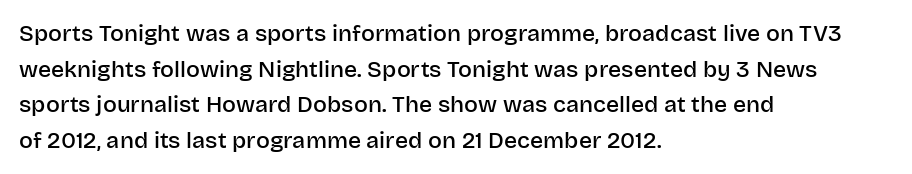
The image shows 23 px text type, upright; set left-aligned, normal line spacing (1.55x), normal letter spacing, not underlined.
